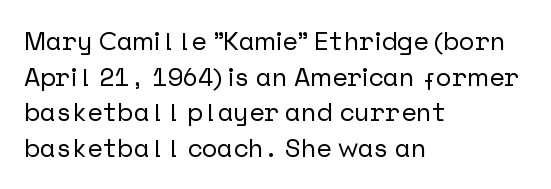
{"italic": "no", "underline": "no", "align": "left", "line_spacing": "normal", "line_spacing_ratio": 1.37, "letter_spacing": "normal", "letter_spacing_em": 0.0, "glyph_px": 26}
